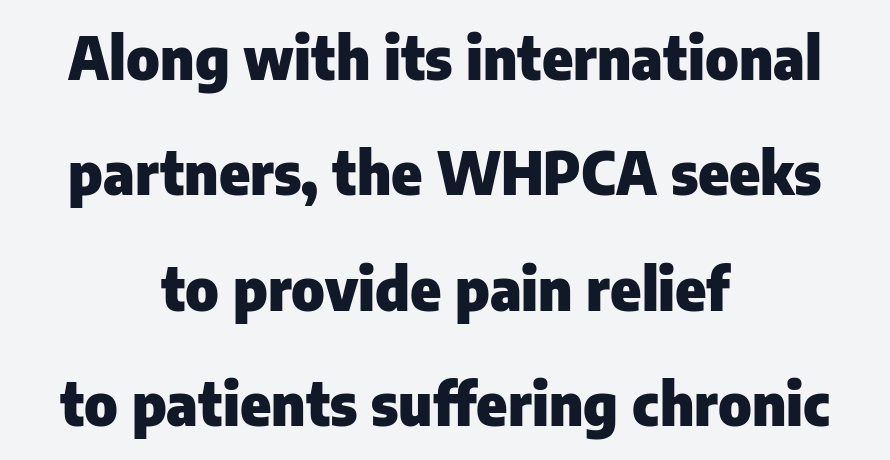
{"serif": "no", "italic": "no", "bold": "yes", "weight": "heavy", "width": "normal", "stroke_contrast": "low", "x_height": "medium", "monospaced": "no", "underline": "no", "align": "center", "line_spacing": "loose", "line_spacing_ratio": 1.99, "letter_spacing": "normal", "letter_spacing_em": 0.0, "glyph_px": 58}
